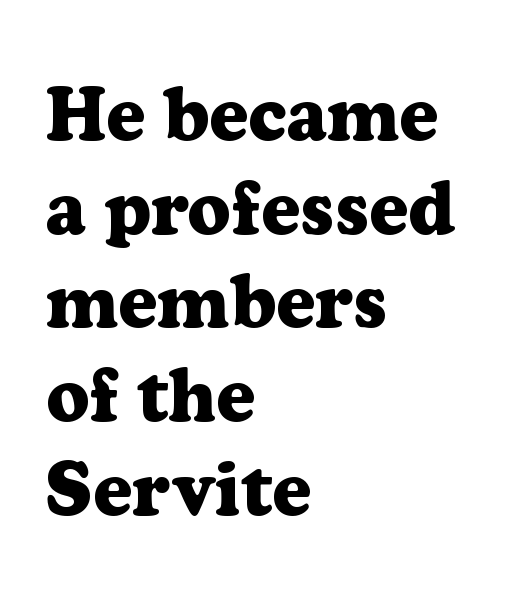
Q: Is the text bold? A: Yes.
Q: Is the text italic (slanted)? A: No, it is upright.
Q: Is the typeface a serif or a sans-serif typeface? A: Serif.
Q: Is the text underlined? A: No.
Q: How is the paragraph aligned? A: Left-aligned.
Q: Is the spacing between letters normal or unusually wide? A: Normal.
Q: Is the spacing between lines tight, normal or loose? A: Normal.
Q: Width (condensed, normal, or wide)? A: Normal.
Q: Stroke contrast? A: Low.
Q: x-height? A: Medium.
Q: Monospaced? A: No.
